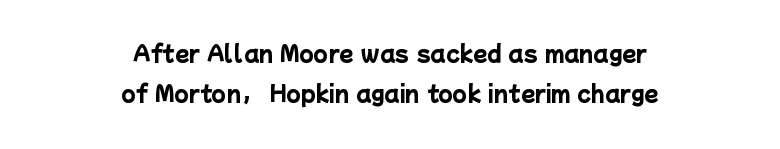
{"bold": "yes", "underline": "no", "align": "center", "line_spacing": "loose", "line_spacing_ratio": 1.91, "letter_spacing": "normal", "letter_spacing_em": 0.0, "glyph_px": 21}
